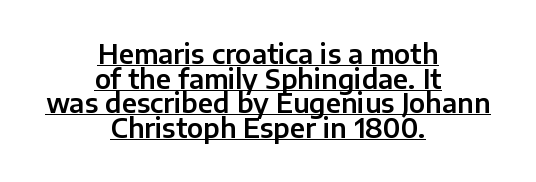
{"italic": "no", "underline": "yes", "align": "center", "line_spacing": "tight", "line_spacing_ratio": 0.95, "letter_spacing": "normal", "letter_spacing_em": 0.0, "glyph_px": 26}
